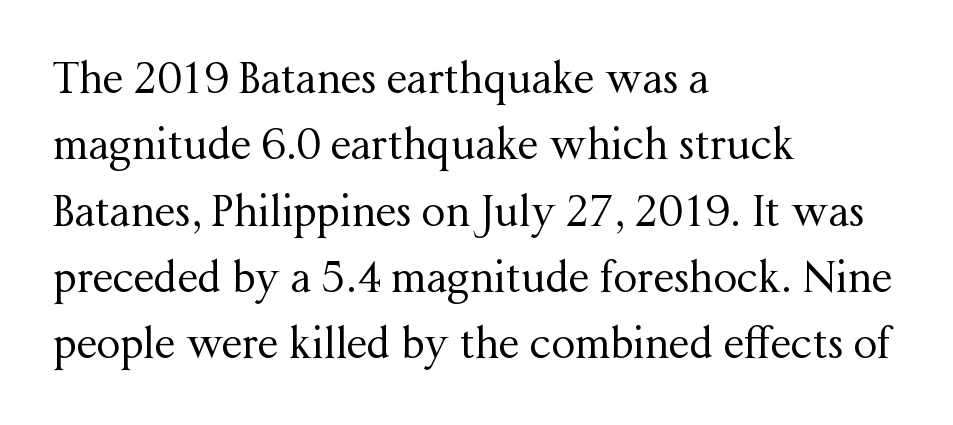
Ordinary non-slanted type is in use. Successive baselines arrive at the customary interval. Font category for this specimen: serif. The passage shown is typed in a proportional face where columns would drift.
